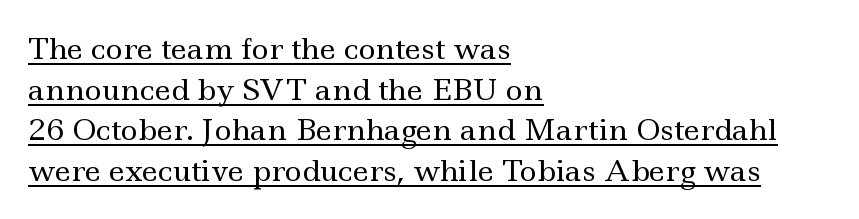
Regarding serifs, this sample has them. Baseline-to-baseline distance is the conventional proportion of letter height. If you drew a ruler down the left edge, every line would touch it. These characters rest on top of a visible drawn line. A typesetter would call this proportional, since set widths differ per character.
